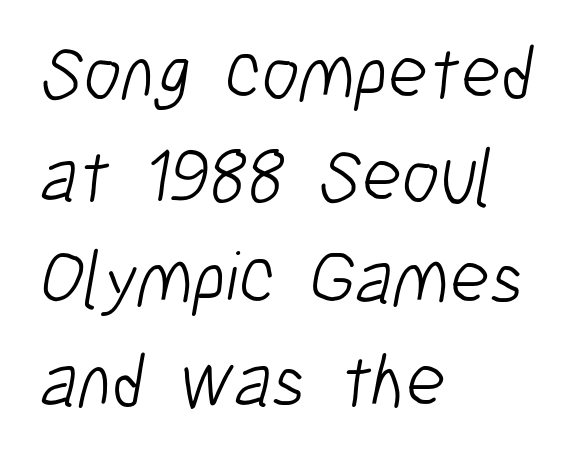
The image shows 76 px light, condensed sans-serif type; set left-aligned, normal line spacing (1.35x), normal letter spacing, not underlined; low stroke contrast and a medium x-height.
